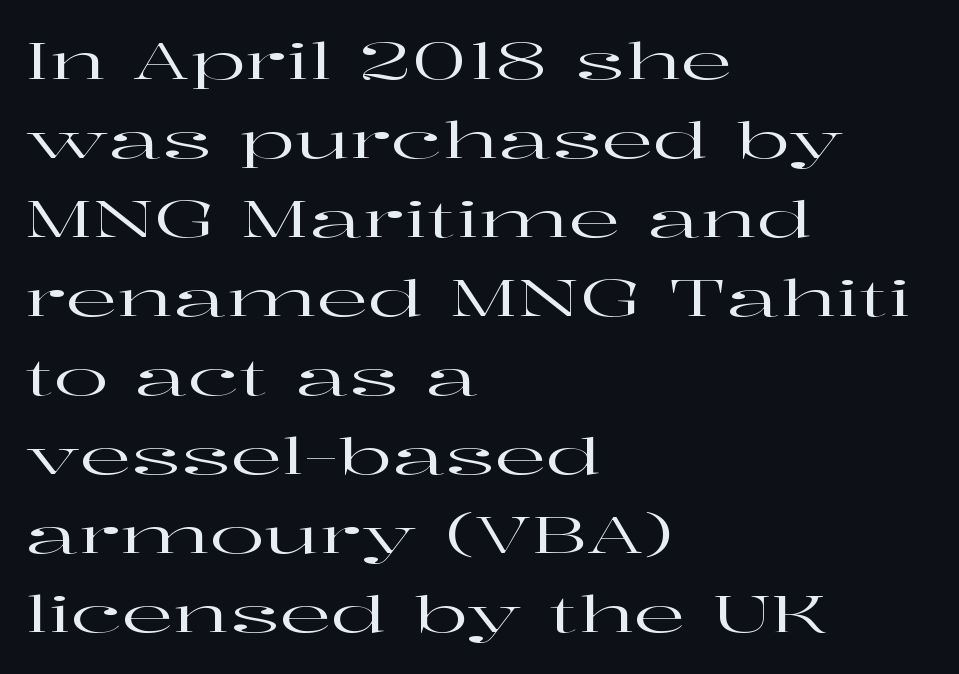
Each letter keeps its own natural width here, so spacing adapts to shape. The area under the type is left untouched. The letters sit at their default tracking, neither squeezed nor spread. This rendering employs a face with finishing strokes, i.e., a serif. You can tell it's not italic because the verticals are truly vertical.
